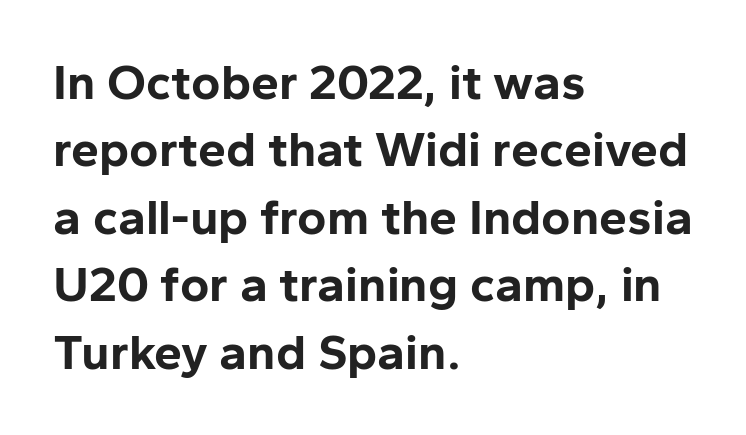
The passage shown is emphatically bold. Spacing between characters is what you'd get straight out of the box. The rendering uses a moderate line-height, typical for paragraphs. Which margin do the lines hug? The left one — the right edge is uneven. Quick note: not italic, upright.
